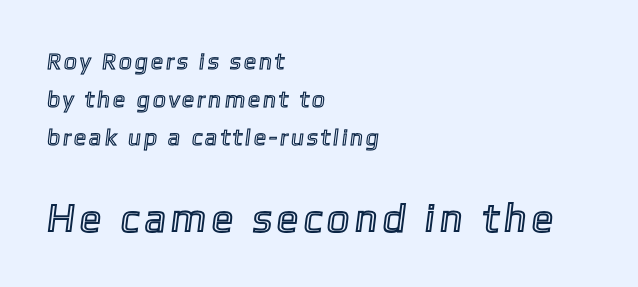
Q: Is the text underlined? A: No.
Q: How is the paragraph aligned? A: Left-aligned.
Q: Is the spacing between letters normal or unusually wide? A: Unusually wide.
Q: Is the spacing between lines tight, normal or loose? A: Normal.
Q: Which block of text is set in a larger size, the first (top) or the second (bottom)? A: The second (bottom) one.
Q: Width (condensed, normal, or wide)? A: Condensed.
Q: x-height? A: Medium.
Q: Monospaced? A: No.
